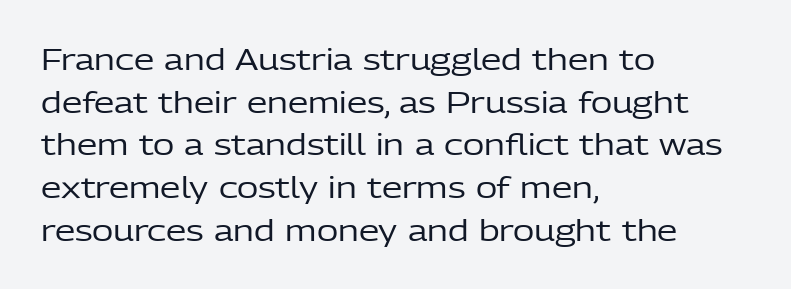
{"serif": "no", "italic": "no", "bold": "no", "weight": "regular", "width": "normal", "stroke_contrast": "low", "x_height": "medium", "monospaced": "no", "underline": "no", "align": "left", "line_spacing": "normal", "line_spacing_ratio": 1.47, "letter_spacing": "normal", "letter_spacing_em": 0.0, "glyph_px": 29}
